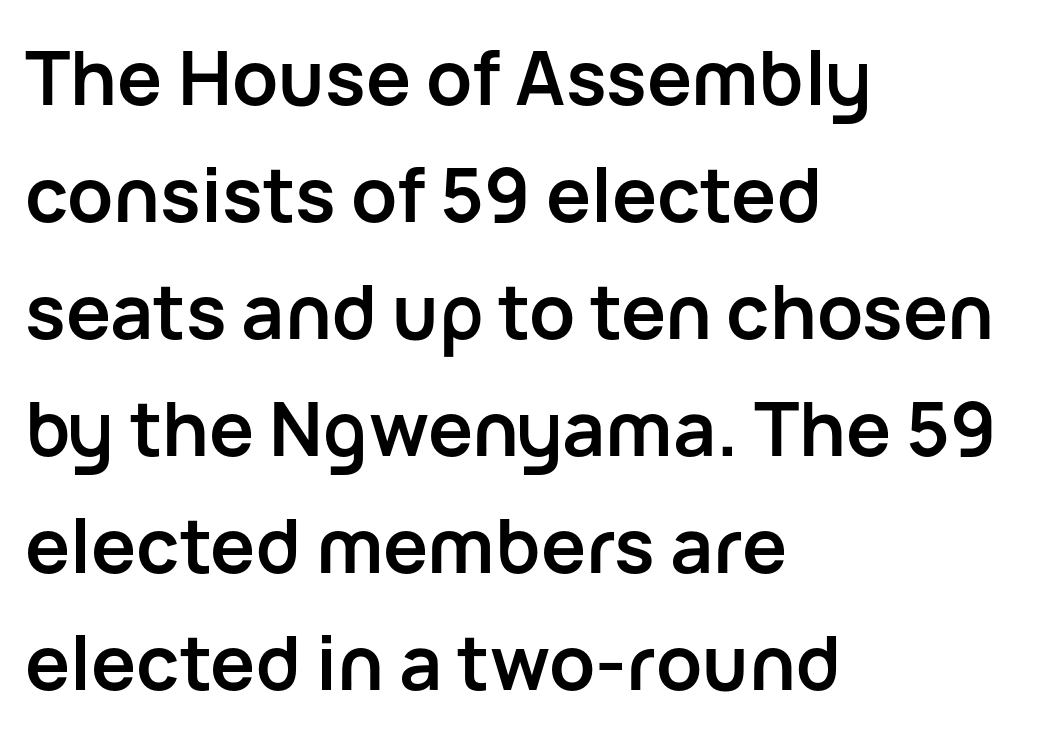
Compared with typical paragraphs, the rows here are spaced about the same. These lines are rendered in a variable-pitch font. Ordinary non-slanted type is in use. These lines keep a tight, regular rhythm from letter to letter. A clean baseline with only descenders dipping below it.
